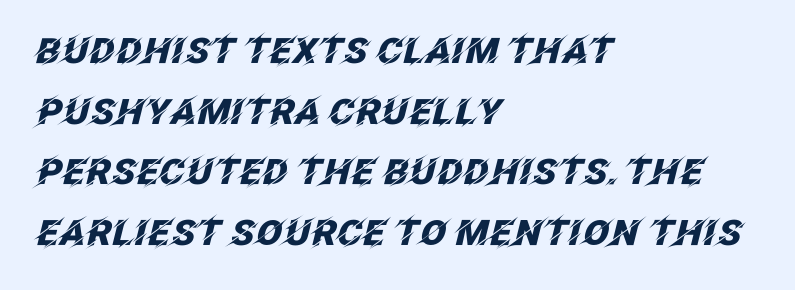
Q: Is the text bold? A: Yes.
Q: Is the text italic (slanted)? A: Yes, it leans right by about 12 degrees.
Q: Is the text underlined? A: No.
Q: How is the paragraph aligned? A: Left-aligned.
Q: Is the spacing between letters normal or unusually wide? A: Normal.
Q: Width (condensed, normal, or wide)? A: Normal.
Q: Stroke contrast? A: Low.
Q: x-height? A: Large.
Q: Monospaced? A: No.
